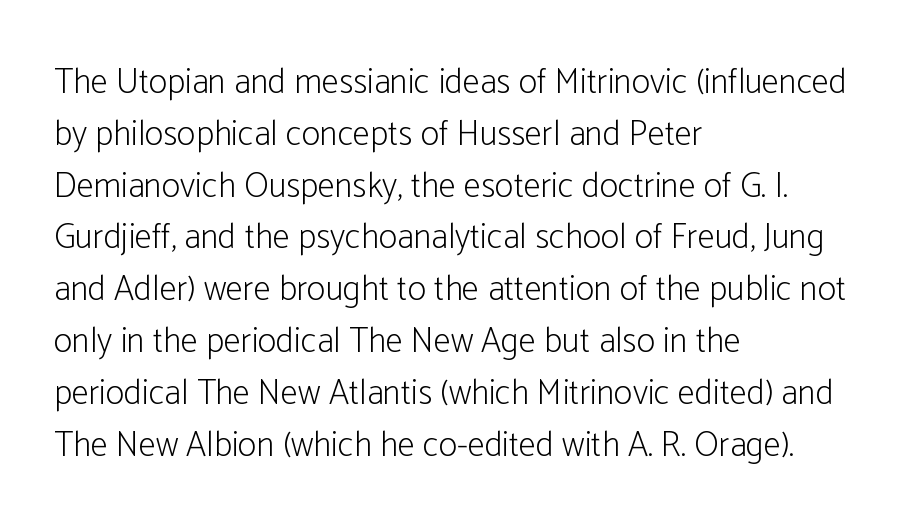
Q: Is the text bold? A: No.
Q: Is the text italic (slanted)? A: No, it is upright.
Q: Is the typeface a serif or a sans-serif typeface? A: Sans-serif.
Q: Is the text underlined? A: No.
Q: How is the paragraph aligned? A: Left-aligned.
Q: Is the spacing between letters normal or unusually wide? A: Normal.
Q: Is the spacing between lines tight, normal or loose? A: Normal.
Q: Width (condensed, normal, or wide)? A: Condensed.
Q: Stroke contrast? A: Low.
Q: x-height? A: Medium.
Q: Monospaced? A: No.
